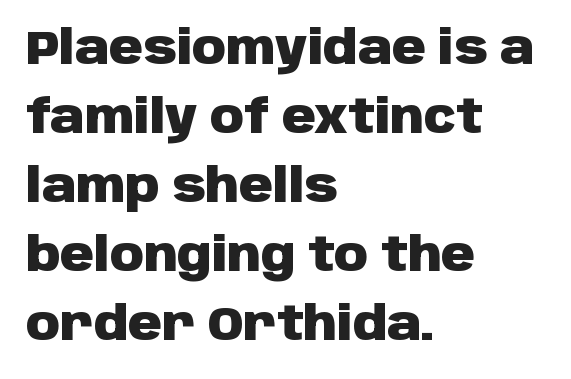
{"serif": "no", "italic": "no", "bold": "yes", "weight": "heavy", "width": "normal", "stroke_contrast": "low", "x_height": "large", "monospaced": "no", "underline": "no", "align": "left", "line_spacing": "normal", "line_spacing_ratio": 1.47, "letter_spacing": "normal", "letter_spacing_em": 0.0, "glyph_px": 47}
